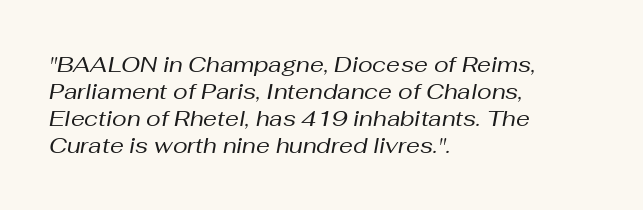
Q: Is the text bold? A: No.
Q: Is the text italic (slanted)? A: Yes, it leans right by about 10 degrees.
Q: Is the text underlined? A: No.
Q: How is the paragraph aligned? A: Left-aligned.
Q: Is the spacing between letters normal or unusually wide? A: Normal.
